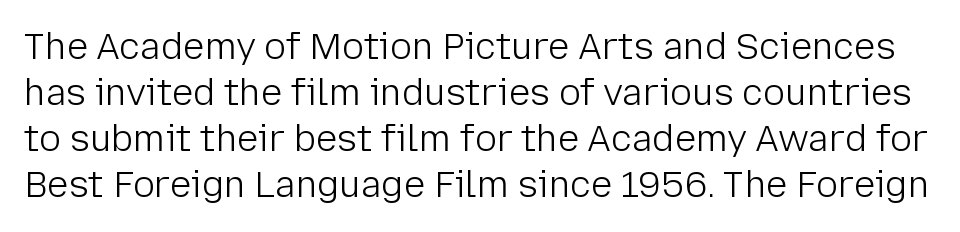
Q: Is the text bold? A: No.
Q: Is the text italic (slanted)? A: No, it is upright.
Q: Is the typeface a serif or a sans-serif typeface? A: Sans-serif.
Q: Is the text underlined? A: No.
Q: Is the spacing between letters normal or unusually wide? A: Normal.
Q: Is the spacing between lines tight, normal or loose? A: Normal.
Q: Width (condensed, normal, or wide)? A: Normal.
Q: Stroke contrast? A: Low.
Q: x-height? A: Medium.
Q: Monospaced? A: No.
